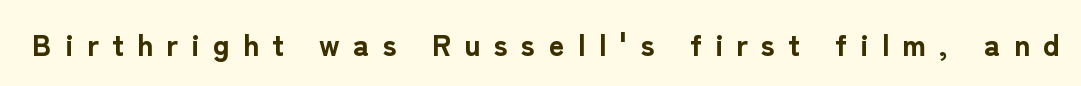
{"serif": "no", "italic": "no", "bold": "yes", "weight": "bold", "width": "normal", "stroke_contrast": "low", "x_height": "medium", "monospaced": "no", "underline": "no", "letter_spacing": "wide", "letter_spacing_em": 0.45, "glyph_px": 30}
